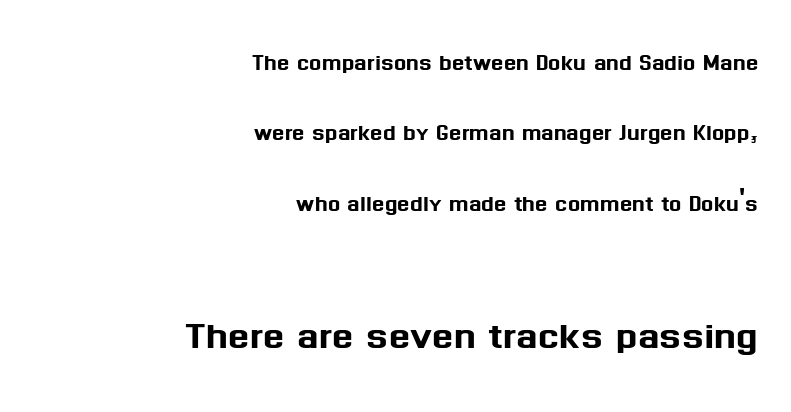
{"serif": "no", "italic": "no", "width": "normal", "stroke_contrast": "medium", "x_height": "medium", "monospaced": "no", "underline": "no", "align": "right", "line_spacing": "loose", "line_spacing_ratio": 2.43, "letter_spacing": "normal", "letter_spacing_em": 0.0, "larger_block": "second", "size_ratio": 1.72, "glyph_px": 50}
